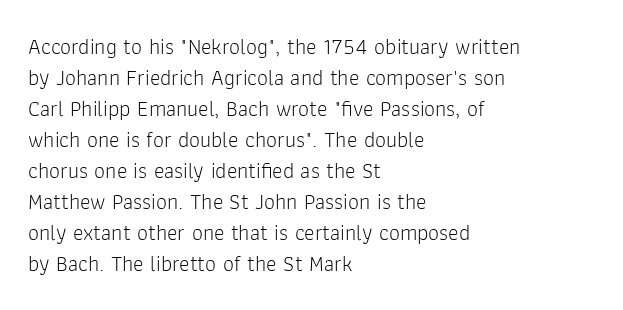
{"italic": "no", "bold": "no", "underline": "no", "align": "left", "line_spacing": "normal", "line_spacing_ratio": 1.41, "letter_spacing": "normal", "letter_spacing_em": 0.0, "glyph_px": 22}
